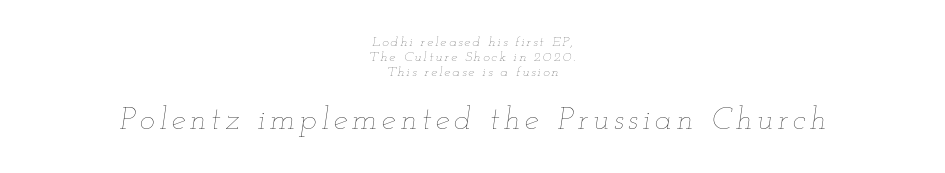
Q: Is the text bold? A: No.
Q: Is the text italic (slanted)? A: Yes, it leans right by about 12 degrees.
Q: Is the text underlined? A: No.
Q: How is the paragraph aligned? A: Centered.
Q: Is the spacing between lines tight, normal or loose? A: Tight.
Q: Which block of text is set in a larger size, the first (top) or the second (bottom)? A: The second (bottom) one.
Q: Width (condensed, normal, or wide)? A: Wide.
Q: Stroke contrast? A: Low.
Q: x-height? A: Small.
Q: Monospaced? A: No.
